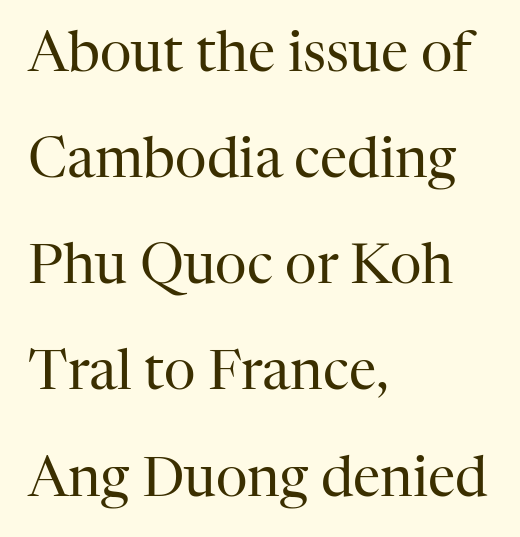
{"serif": "yes", "italic": "no", "bold": "no", "weight": "regular", "width": "normal", "stroke_contrast": "high", "x_height": "medium", "monospaced": "no", "underline": "no", "align": "left", "line_spacing": "loose", "line_spacing_ratio": 1.93, "letter_spacing": "normal", "letter_spacing_em": 0.0, "glyph_px": 55}
